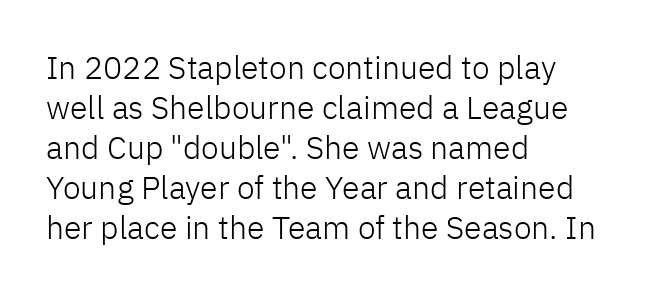
Q: Is the text bold? A: No.
Q: Is the text italic (slanted)? A: No, it is upright.
Q: Is the typeface a serif or a sans-serif typeface? A: Sans-serif.
Q: Is the text underlined? A: No.
Q: How is the paragraph aligned? A: Left-aligned.
Q: Is the spacing between letters normal or unusually wide? A: Normal.
Q: Is the spacing between lines tight, normal or loose? A: Normal.
Q: Width (condensed, normal, or wide)? A: Normal.
Q: Stroke contrast? A: Low.
Q: x-height? A: Medium.
Q: Monospaced? A: No.
